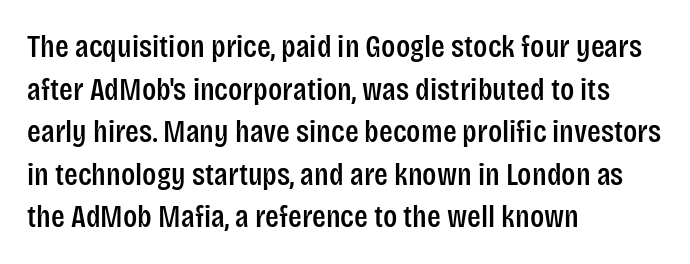
Here the designer chose a conventional face with non-uniform glyph widths. Examine the stroke ends and you'll find no serifs. No extra tracking has been applied to these lines. Teacher's note: observe the even left margin — that is flush-left alignment. Style check: upright. The specimen omits any rule beneath the text block's lines.
